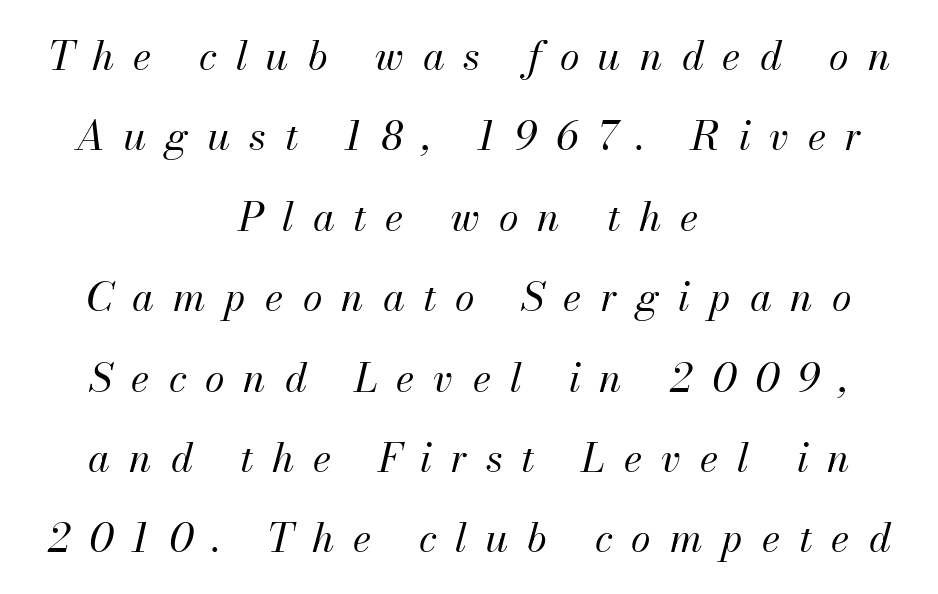
Q: Is the text bold? A: No.
Q: Is the text italic (slanted)? A: Yes, it leans right by about 13 degrees.
Q: Is the text underlined? A: No.
Q: How is the paragraph aligned? A: Centered.
Q: Is the spacing between letters normal or unusually wide? A: Unusually wide.
Q: Is the spacing between lines tight, normal or loose? A: Loose.
Q: Width (condensed, normal, or wide)? A: Normal.
Q: Stroke contrast? A: Medium.
Q: x-height? A: Small.
Q: Monospaced? A: No.
